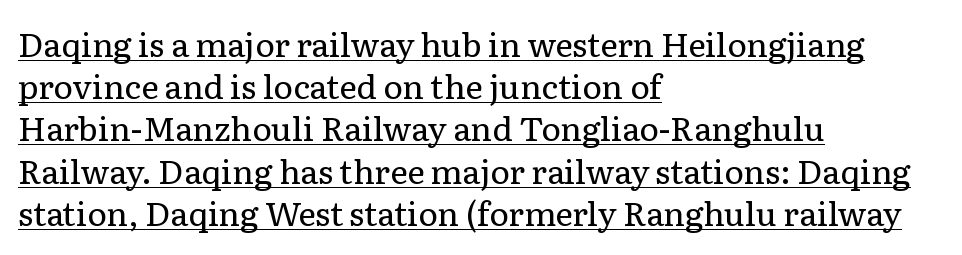
{"serif": "yes", "italic": "no", "bold": "no", "weight": "regular", "width": "normal", "stroke_contrast": "low", "x_height": "medium", "monospaced": "no", "underline": "yes", "align": "left", "line_spacing": "normal", "line_spacing_ratio": 1.28, "letter_spacing": "normal", "letter_spacing_em": 0.0, "glyph_px": 33}
